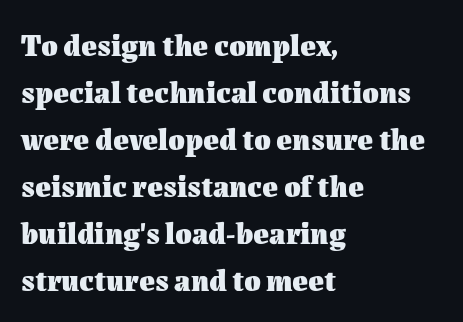
Spacing between characters is what you'd get straight out of the box. Lines of text with bare space underneath. Designer's note — italics off, roman on. Students, this is bold: see how much ink each stroke carries. In terms of leading, this rendering sits right in the middle.
